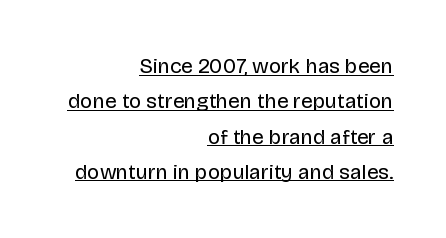
{"italic": "no", "bold": "no", "underline": "yes", "align": "right", "line_spacing": "normal", "line_spacing_ratio": 1.68, "letter_spacing": "normal", "letter_spacing_em": 0.0, "glyph_px": 21}
